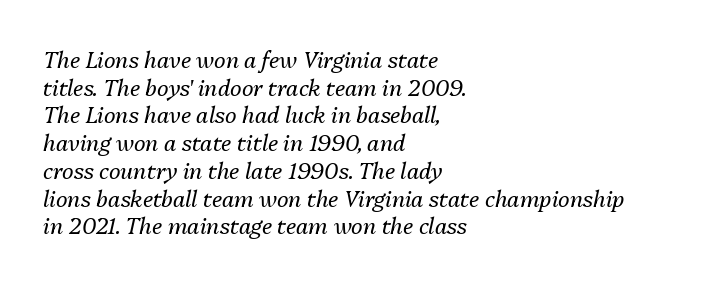
{"italic": "yes", "lean": "right", "slant_degrees": 13, "bold": "no", "underline": "no", "align": "left", "line_spacing": "normal", "line_spacing_ratio": 1.26, "letter_spacing": "normal", "letter_spacing_em": 0.0, "glyph_px": 22}
